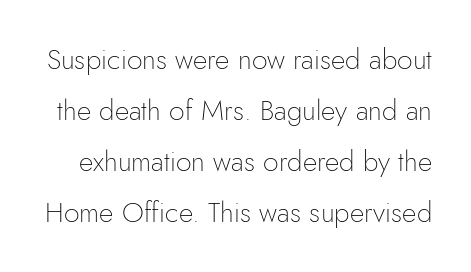
Note: no serifs on the glyphs. Posture: upright roman. Heaviness? Minimal to ordinary, like unemphasized prose. Unmarked baselines from the first word to the last. The gaps between neighbouring characters are ordinary and unremarkable.
